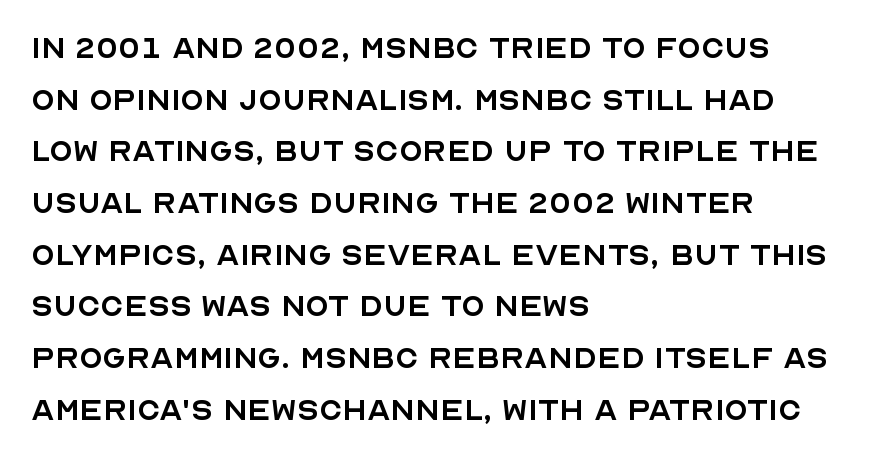
The image shows 38 px regular-weight sans-serif type, upright; set left-aligned, normal line spacing (1.36x), normal letter spacing, not underlined; a large x-height.
